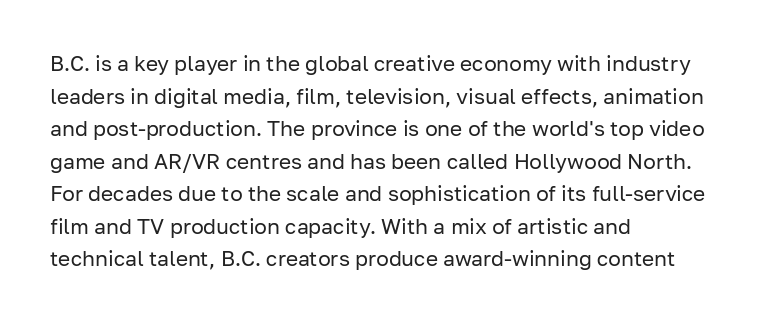
{"italic": "no", "bold": "no", "underline": "no", "align": "left", "line_spacing": "normal", "line_spacing_ratio": 1.55, "letter_spacing": "normal", "letter_spacing_em": 0.0, "glyph_px": 21}
